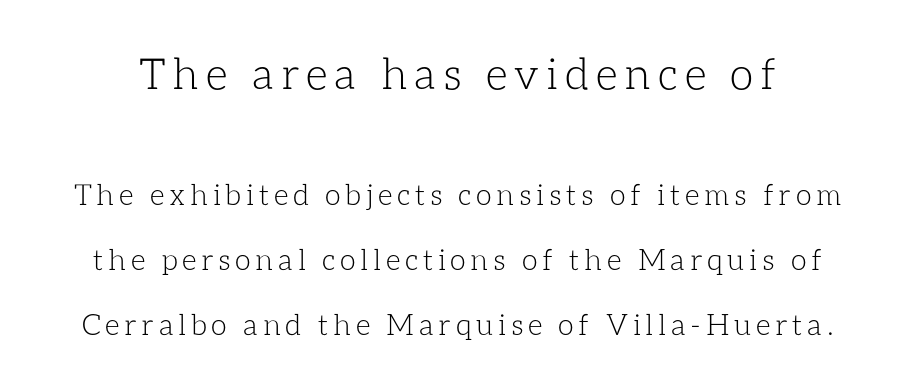
The image shows 43 px light type, upright; set loose line spacing (2.23x), not underlined; the first (top) block is 1.48x larger; low stroke contrast and a medium x-height.
